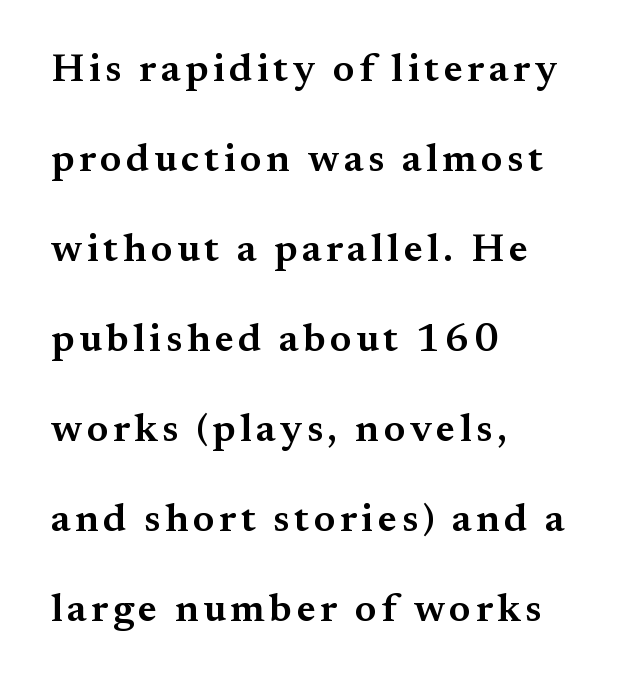
The image shows 40 px semibold serif type, upright; set left-aligned, loose line spacing (2.25x), not underlined; medium stroke contrast and a small x-height.
